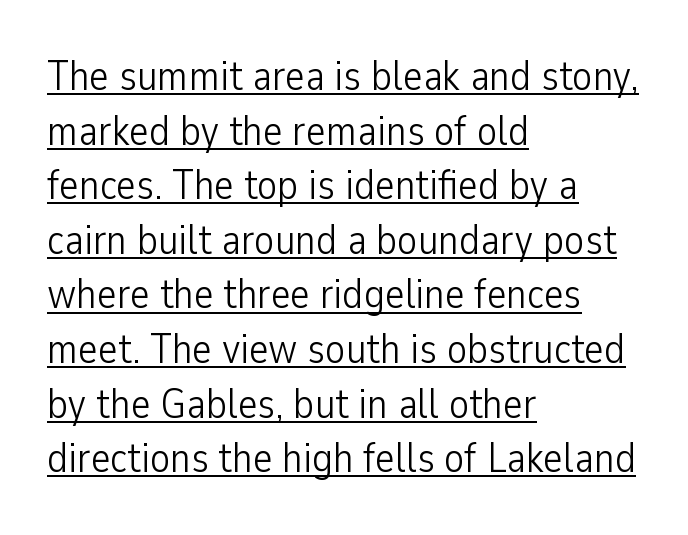
Q: Is the text bold? A: No.
Q: Is the text italic (slanted)? A: No, it is upright.
Q: Is the typeface a serif or a sans-serif typeface? A: Sans-serif.
Q: Is the text underlined? A: Yes.
Q: How is the paragraph aligned? A: Left-aligned.
Q: Is the spacing between letters normal or unusually wide? A: Normal.
Q: Is the spacing between lines tight, normal or loose? A: Normal.
Q: Width (condensed, normal, or wide)? A: Condensed.
Q: Stroke contrast? A: Low.
Q: x-height? A: Medium.
Q: Monospaced? A: No.
